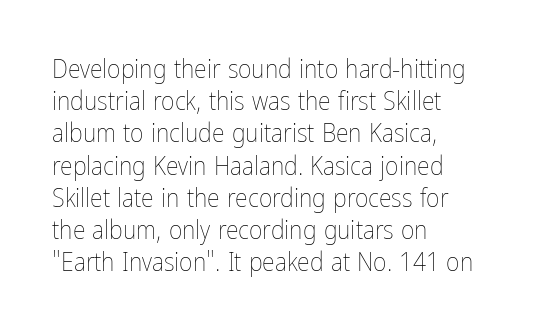
Q: Is the text bold? A: No.
Q: Is the text italic (slanted)? A: No, it is upright.
Q: Is the text underlined? A: No.
Q: How is the paragraph aligned? A: Left-aligned.
Q: Is the spacing between letters normal or unusually wide? A: Normal.
